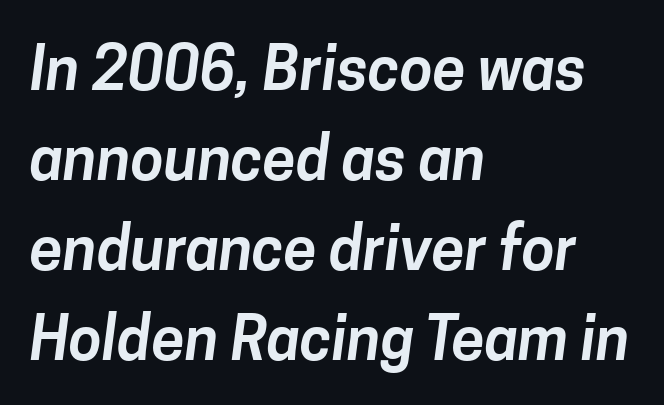
{"serif": "no", "width": "normal", "stroke_contrast": "low", "x_height": "medium", "monospaced": "no", "underline": "no", "align": "left", "line_spacing": "normal", "line_spacing_ratio": 1.5, "letter_spacing": "normal", "letter_spacing_em": 0.0, "glyph_px": 60}
